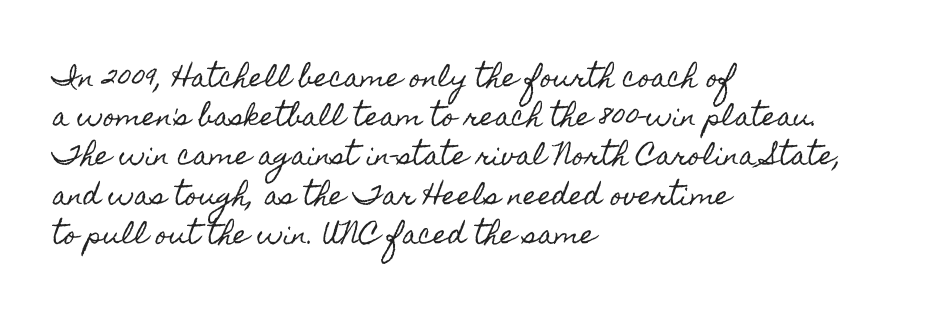
The foot of each line stays bare and open. Characters follow at the spacing the type designer built in. Line spacing here is normal.
